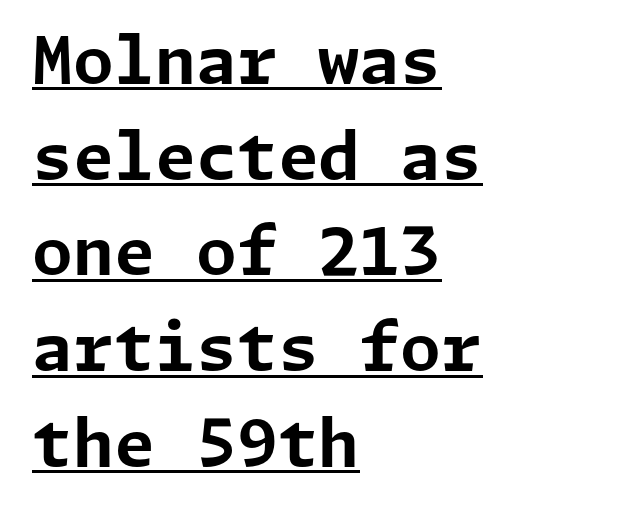
{"serif": "no", "italic": "no", "bold": "yes", "weight": "bold", "width": "normal", "stroke_contrast": "low", "x_height": "medium", "underline": "yes", "align": "left", "line_spacing": "normal", "line_spacing_ratio": 1.45, "letter_spacing": "normal", "letter_spacing_em": 0.0, "glyph_px": 66}
